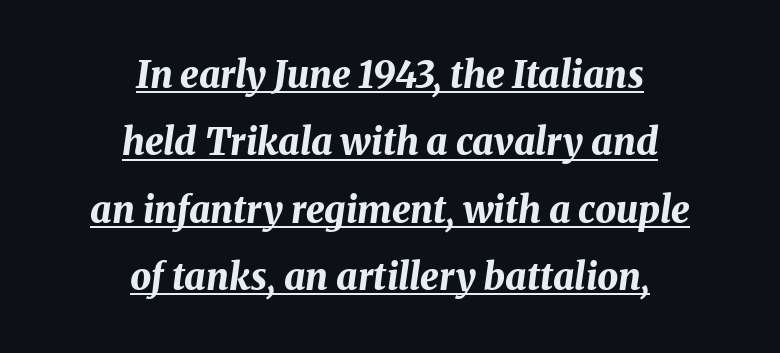
Q: Is the text bold? A: Yes.
Q: Is the text italic (slanted)? A: Yes, it leans right by about 8 degrees.
Q: Is the text underlined? A: Yes.
Q: How is the paragraph aligned? A: Centered.
Q: Is the spacing between letters normal or unusually wide? A: Normal.
Q: Width (condensed, normal, or wide)? A: Normal.
Q: Stroke contrast? A: Medium.
Q: x-height? A: Medium.
Q: Monospaced? A: No.
